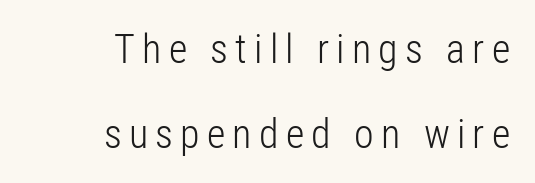
{"serif": "no", "italic": "no", "bold": "no", "weight": "light", "width": "condensed", "stroke_contrast": "low", "x_height": "medium", "monospaced": "no", "underline": "no", "align": "right", "line_spacing": "loose", "line_spacing_ratio": 2.12, "glyph_px": 40}
